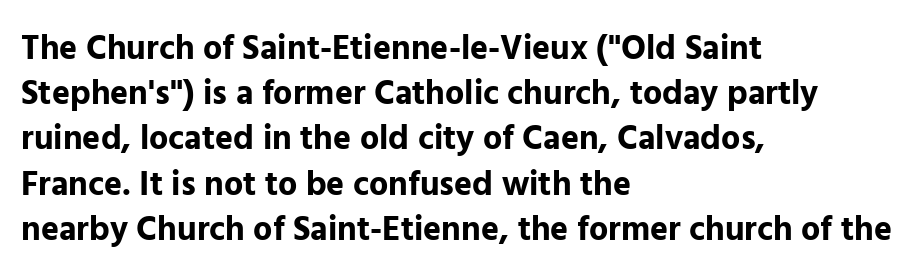
When letters stand straight like this, we call the style roman or upright. Horizontally, the lines are justified to the leading edge only. Spacing verdict: proportional, widths tailored to each character. The leading is moderate, giving the passage an even texture. On the weight axis this lands at bold, roughly 700. Look at the tracking — it's just the regular setting, nothing added.
